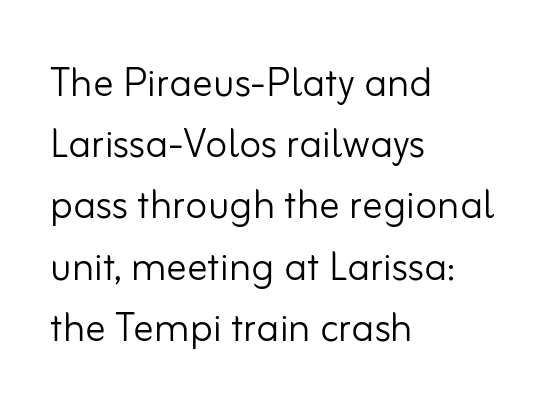
These lines keep a tight, regular rhythm from letter to letter. The strip under each line holds only bare page. Nothing heavy about these letters — not bold at all. The setting favours the left margin, as ordinary paragraphs usually do. Each letter keeps its own natural width here, so spacing adapts to shape. The designer went with a sans here, leaving each stem footless.
